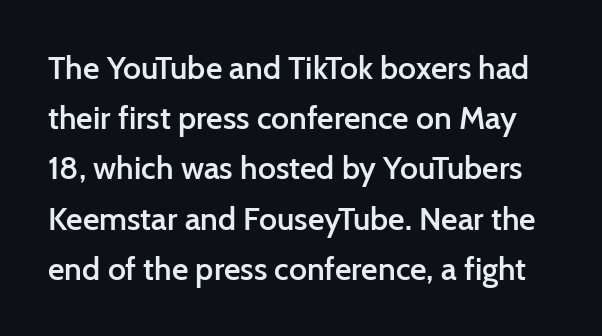
Q: Is the text bold? A: Semi-bold.
Q: Is the text italic (slanted)? A: No, it is upright.
Q: Is the typeface a serif or a sans-serif typeface? A: Sans-serif.
Q: Is the text underlined? A: No.
Q: Is the spacing between letters normal or unusually wide? A: Normal.
Q: Is the spacing between lines tight, normal or loose? A: Normal.
Q: Width (condensed, normal, or wide)? A: Normal.
Q: Stroke contrast? A: Low.
Q: x-height? A: Medium.
Q: Monospaced? A: No.
